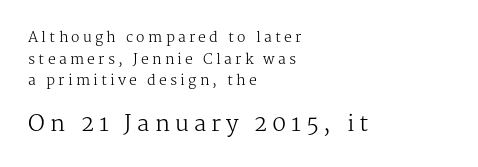
{"italic": "no", "bold": "no", "underline": "no", "align": "left", "line_spacing": "normal", "line_spacing_ratio": 1.54, "letter_spacing": "wide", "letter_spacing_em": 0.23, "larger_block": "second", "size_ratio": 1.57, "glyph_px": 22}
